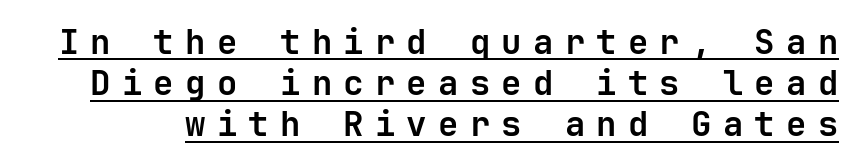
Q: Is the text bold? A: Yes.
Q: Is the text italic (slanted)? A: No, it is upright.
Q: Is the typeface a serif or a sans-serif typeface? A: Sans-serif.
Q: Is the text underlined? A: Yes.
Q: Is the spacing between letters normal or unusually wide? A: Unusually wide.
Q: Width (condensed, normal, or wide)? A: Normal.
Q: Stroke contrast? A: Low.
Q: x-height? A: Medium.
Q: Monospaced? A: Yes.
